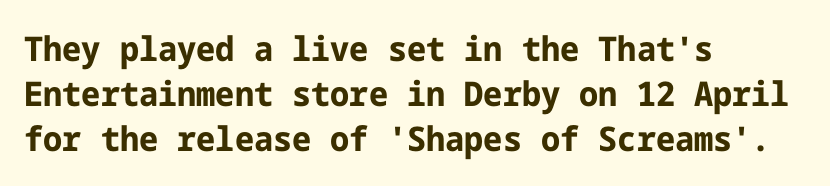
The image shows 34 px bold sans-serif type, upright; set left-aligned, normal line spacing (1.33x), normal letter spacing, not underlined; low stroke contrast and a medium x-height.
